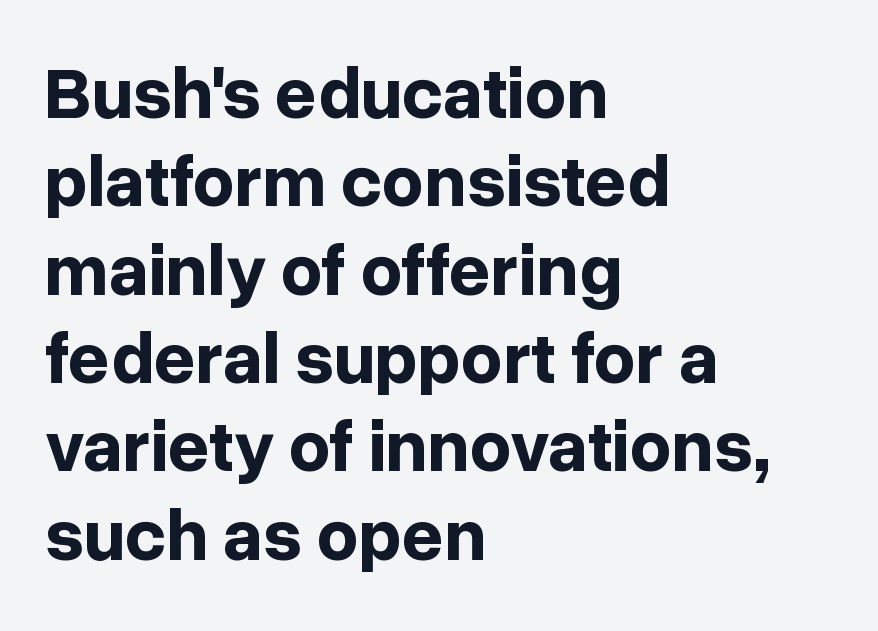
Q: Is the text bold? A: Yes.
Q: Is the text italic (slanted)? A: No, it is upright.
Q: Is the typeface a serif or a sans-serif typeface? A: Sans-serif.
Q: Is the text underlined? A: No.
Q: How is the paragraph aligned? A: Left-aligned.
Q: Is the spacing between letters normal or unusually wide? A: Normal.
Q: Width (condensed, normal, or wide)? A: Normal.
Q: Stroke contrast? A: Low.
Q: x-height? A: Medium.
Q: Monospaced? A: No.
